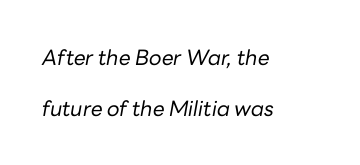
Q: Is the text bold? A: No.
Q: Is the text italic (slanted)? A: Yes, it leans right by about 10 degrees.
Q: Is the text underlined? A: No.
Q: How is the paragraph aligned? A: Left-aligned.
Q: Is the spacing between letters normal or unusually wide? A: Normal.
Q: Is the spacing between lines tight, normal or loose? A: Loose.
